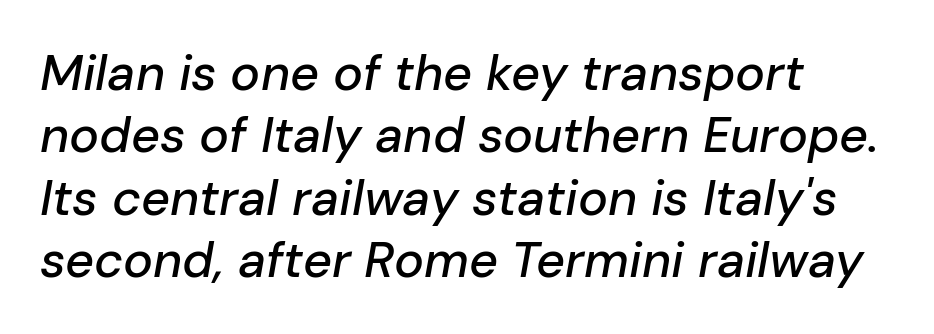
The image shows 50 px text type, italic (leaning right); set left-aligned, normal line spacing (1.25x), normal letter spacing, not underlined; low stroke contrast and a medium x-height.
